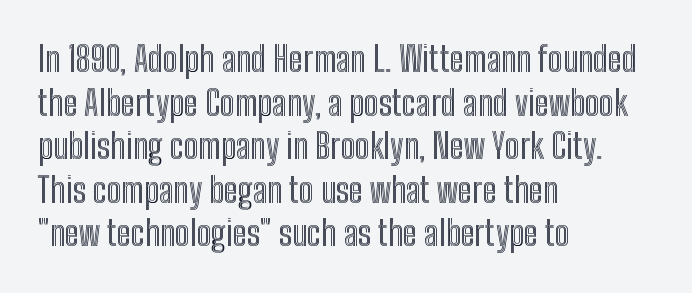
{"italic": "no", "width": "condensed", "x_height": "medium", "monospaced": "no", "underline": "no", "align": "left", "line_spacing": "normal", "line_spacing_ratio": 1.28, "letter_spacing": "normal", "letter_spacing_em": 0.0, "glyph_px": 34}
